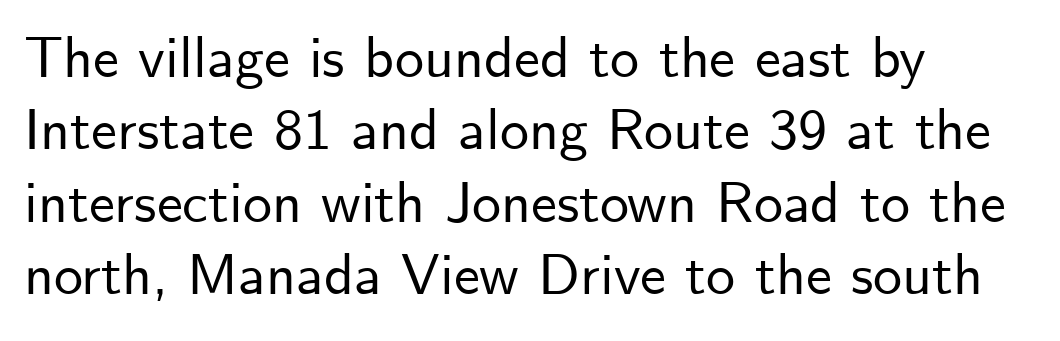
{"serif": "no", "italic": "no", "width": "normal", "stroke_contrast": "low", "x_height": "small", "monospaced": "no", "underline": "no", "align": "left", "line_spacing": "normal", "line_spacing_ratio": 1.25, "letter_spacing": "normal", "letter_spacing_em": 0.0, "glyph_px": 58}
